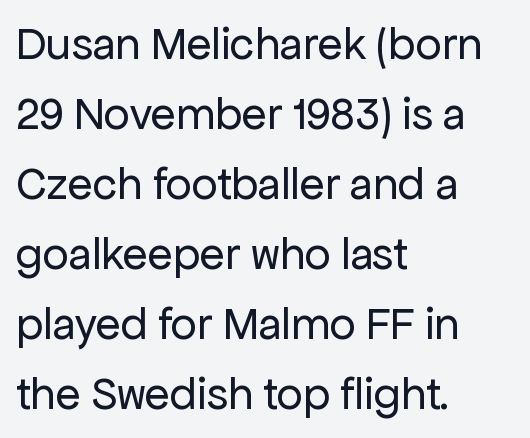
The space directly below the letters is spotless. These lines sit exactly where default settings would place them. Casual observation: everything's shoved over to the left. The tracking reads as untouched default to a designer's eye. Varying glyph widths throughout — classic text-font behaviour.
